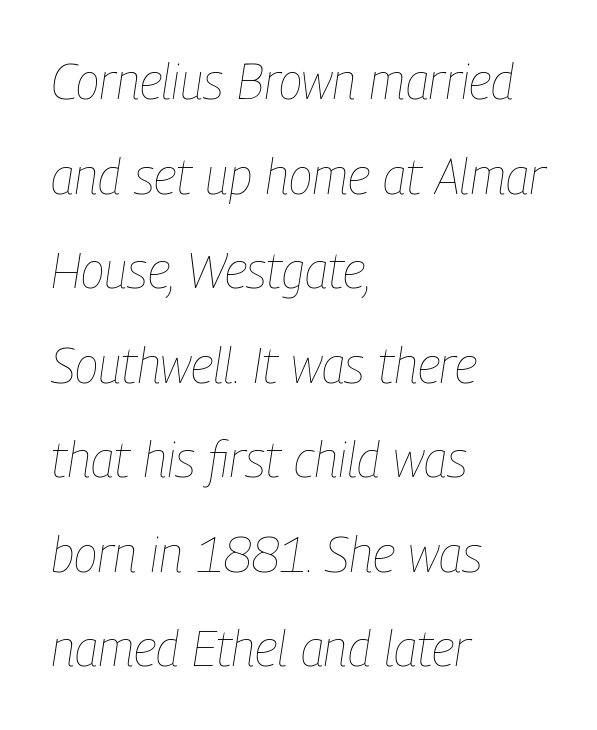
Q: Is the text bold? A: No.
Q: Is the text italic (slanted)? A: Yes, it leans right by about 9 degrees.
Q: Is the text underlined? A: No.
Q: How is the paragraph aligned? A: Left-aligned.
Q: Is the spacing between letters normal or unusually wide? A: Normal.
Q: Is the spacing between lines tight, normal or loose? A: Loose.
Q: Width (condensed, normal, or wide)? A: Condensed.
Q: Stroke contrast? A: Low.
Q: x-height? A: Medium.
Q: Monospaced? A: No.
